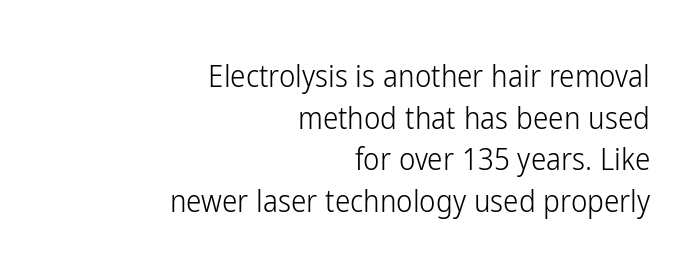
The image shows 31 px light, condensed sans-serif type, upright; set right-aligned, normal line spacing (1.34x), normal letter spacing, not underlined; low stroke contrast and a medium x-height.
